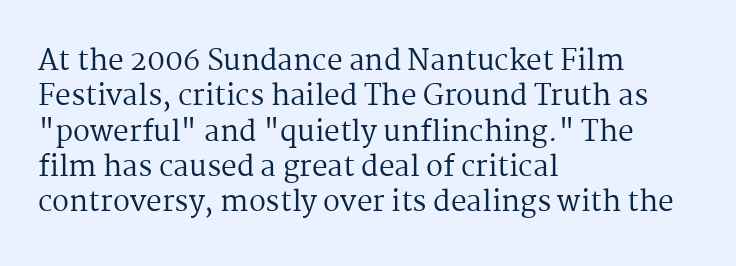
The image shows 28 px regular-weight serif type, upright; set left-aligned, normal line spacing (1.26x), normal letter spacing, not underlined; medium stroke contrast and a medium x-height.
